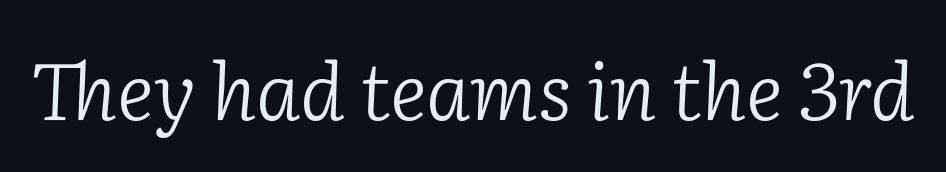
Q: Is the text bold? A: No.
Q: Is the text italic (slanted)? A: Yes, it leans right by about 2 degrees.
Q: Is the typeface a serif or a sans-serif typeface? A: Serif.
Q: Is the text underlined? A: No.
Q: Is the spacing between letters normal or unusually wide? A: Normal.
Q: Width (condensed, normal, or wide)? A: Normal.
Q: Stroke contrast? A: Low.
Q: x-height? A: Medium.
Q: Monospaced? A: No.
